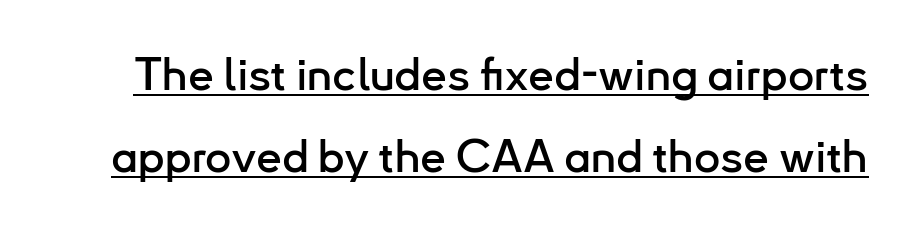
The image shows 46 px sans-serif type, upright; set line spacing 1.78x, normal letter spacing, underlined; low stroke contrast and a small x-height.
